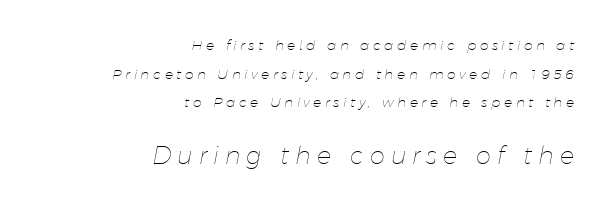
Students, observe: this is what heavily led, spacious text looks like. The rendering enlarges the type as you move from the upper chunk to the lower. The words here are not underlined. Leftover space on each line is placed entirely before the opening word. The face looks like a standard text weight, possibly lighter.
